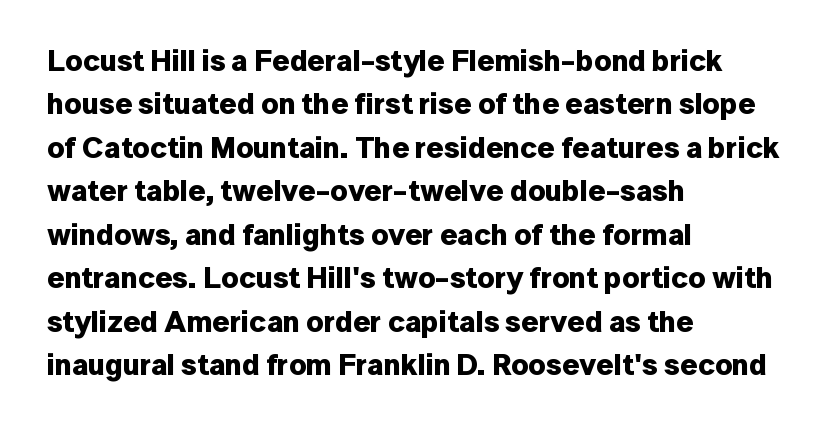
Words float on clear page, feet unadorned. Vertical strokes here are truly vertical. Typographic density is high because the face is bold. Spacing between characters is what you'd get straight out of the box. Every row of glyphs begins at an identical x-position on the left.
